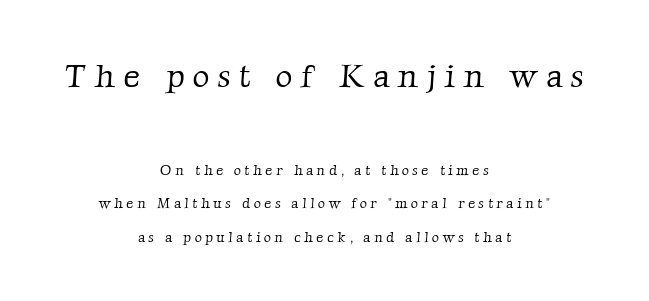
{"serif": "yes", "bold": "no", "weight": "light", "width": "normal", "stroke_contrast": "low", "x_height": "medium", "monospaced": "no", "underline": "no", "align": "center", "line_spacing": "loose", "line_spacing_ratio": 2.4, "letter_spacing": "wide", "letter_spacing_em": 0.25, "larger_block": "first", "size_ratio": 2.36, "glyph_px": 33}
